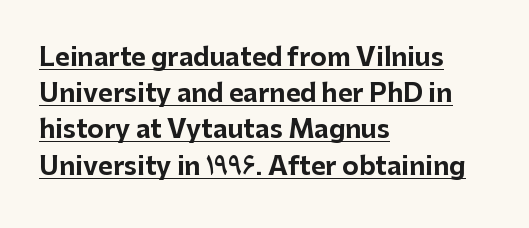
The image shows 25 px bold type, upright; set left-aligned, normal line spacing (1.45x), normal letter spacing, underlined.
